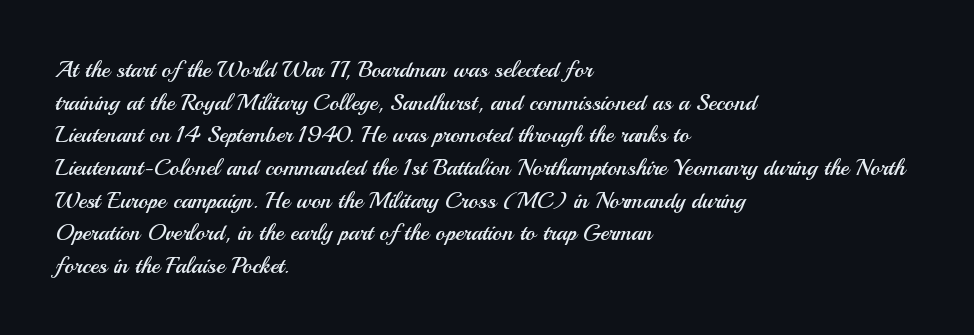
Characters follow at the spacing the type designer built in. The letterforms sit at book weight or below. The rows are spaced the way most documents space them. The strip under each line holds only bare page.
